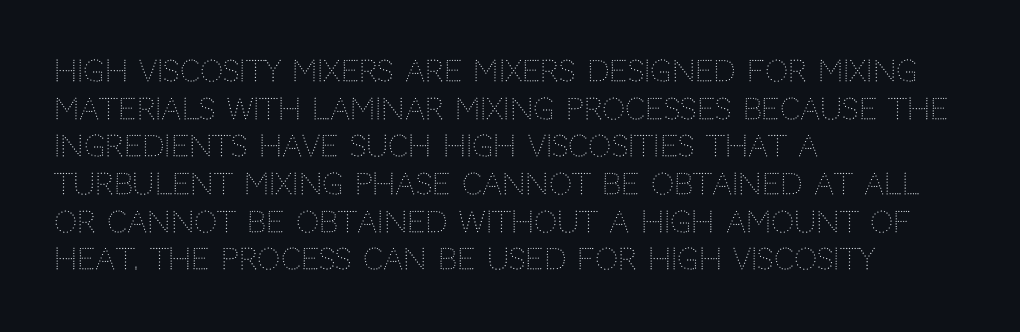
The type is set solid horizontally, with unmodified tracking. Character widths vary here, with narrow letters taking less room than wide ones. Letters rest on an invisible, unmarked baseline. Compared with typical paragraphs, the rows here are spaced about the same. Posture: upright roman.
